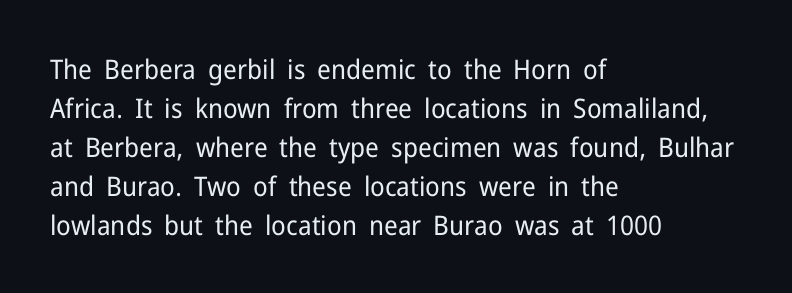
Q: Is the text bold? A: No.
Q: Is the text italic (slanted)? A: No, it is upright.
Q: Is the text underlined? A: No.
Q: How is the paragraph aligned? A: Left-aligned.
Q: Is the spacing between letters normal or unusually wide? A: Normal.
Q: Is the spacing between lines tight, normal or loose? A: Normal.
